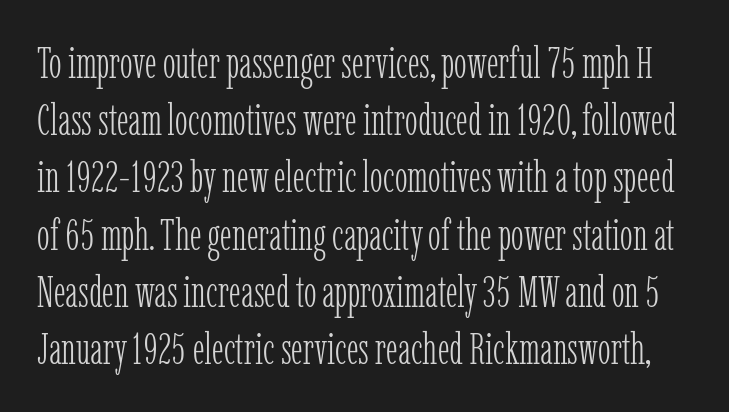
Q: Is the text bold? A: No.
Q: Is the text italic (slanted)? A: No, it is upright.
Q: Is the typeface a serif or a sans-serif typeface? A: Serif.
Q: Is the text underlined? A: No.
Q: Is the spacing between letters normal or unusually wide? A: Normal.
Q: Is the spacing between lines tight, normal or loose? A: Normal.
Q: Width (condensed, normal, or wide)? A: Condensed.
Q: Stroke contrast? A: Low.
Q: x-height? A: Medium.
Q: Monospaced? A: No.
